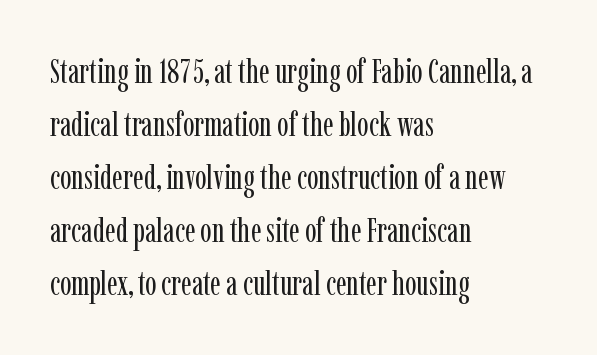
{"serif": "yes", "italic": "no", "bold": "no", "weight": "regular", "width": "condensed", "stroke_contrast": "low", "x_height": "medium", "monospaced": "no", "underline": "no", "align": "left", "line_spacing": "normal", "line_spacing_ratio": 1.56, "letter_spacing": "normal", "letter_spacing_em": 0.0, "glyph_px": 34}
